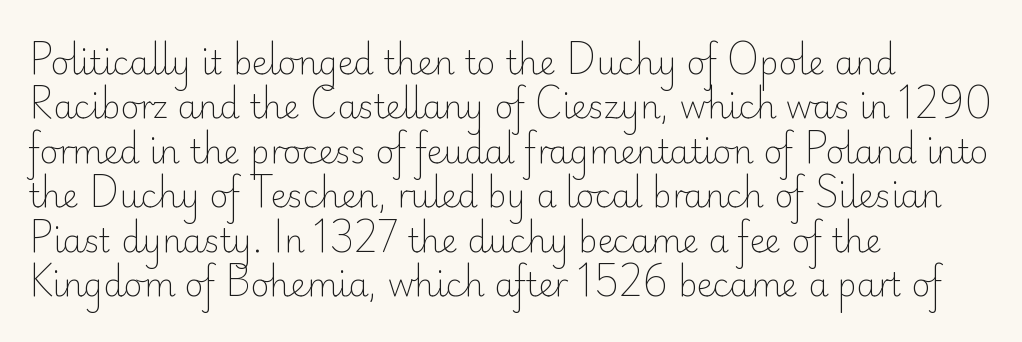
The image shows 32 px light sans-serif type, upright; set left-aligned, normal line spacing (1.39x), normal letter spacing, not underlined; low stroke contrast and a small x-height.
